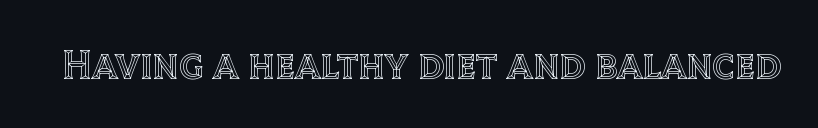
Q: Is the text italic (slanted)? A: No, it is upright.
Q: Is the text underlined? A: No.
Q: Is the spacing between letters normal or unusually wide? A: Normal.
Q: Width (condensed, normal, or wide)? A: Normal.
Q: x-height? A: Large.
Q: Monospaced? A: No.
